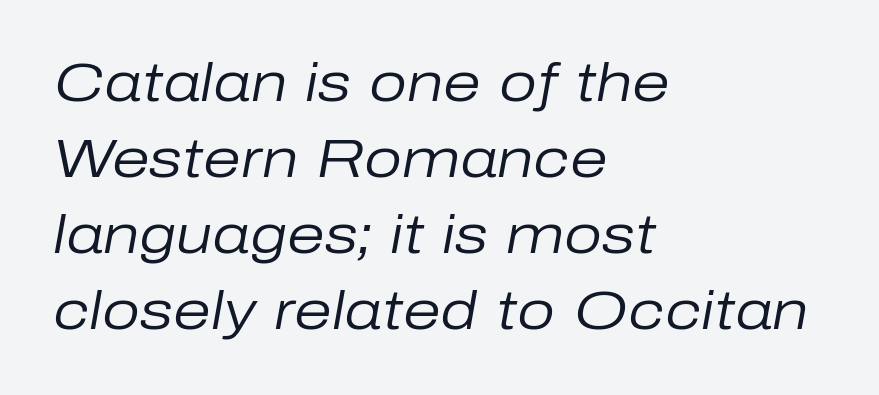
Q: Is the text bold? A: No.
Q: Is the text italic (slanted)? A: Yes, it leans right by about 10 degrees.
Q: Is the text underlined? A: No.
Q: How is the paragraph aligned? A: Left-aligned.
Q: Is the spacing between letters normal or unusually wide? A: Normal.
Q: Is the spacing between lines tight, normal or loose? A: Normal.
Q: Width (condensed, normal, or wide)? A: Normal.
Q: Stroke contrast? A: Low.
Q: x-height? A: Medium.
Q: Monospaced? A: No.
